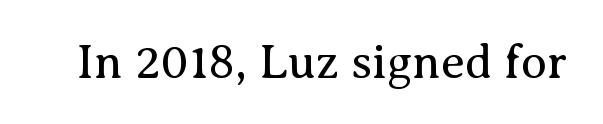
{"serif": "yes", "italic": "no", "bold": "no", "weight": "regular", "width": "normal", "stroke_contrast": "medium", "x_height": "medium", "monospaced": "no", "underline": "no", "letter_spacing": "normal", "letter_spacing_em": 0.0, "glyph_px": 48}
